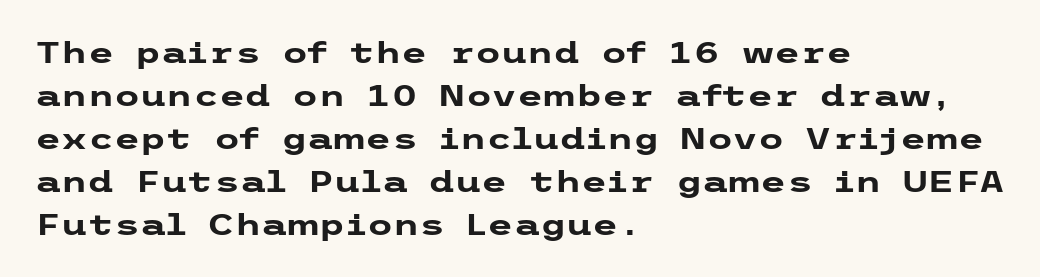
Q: Is the text bold? A: Yes.
Q: Is the text italic (slanted)? A: No, it is upright.
Q: Is the typeface a serif or a sans-serif typeface? A: Sans-serif.
Q: Is the text underlined? A: No.
Q: How is the paragraph aligned? A: Left-aligned.
Q: Is the spacing between letters normal or unusually wide? A: Normal.
Q: Is the spacing between lines tight, normal or loose? A: Normal.
Q: Width (condensed, normal, or wide)? A: Wide.
Q: Stroke contrast? A: Low.
Q: x-height? A: Medium.
